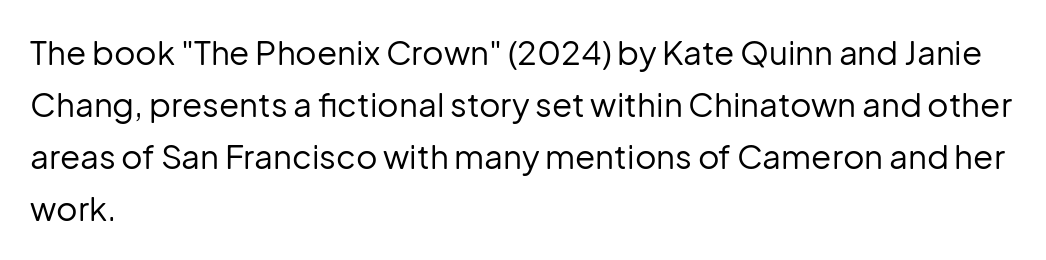
The image shows 33 px regular-weight sans-serif type, upright; set left-aligned, normal line spacing (1.58x), normal letter spacing, not underlined; low stroke contrast and a medium x-height.
